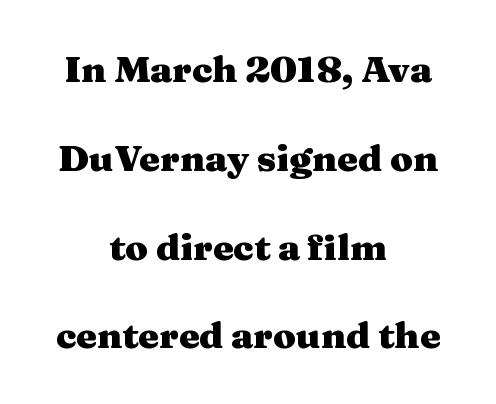
The image shows 37 px heavy, wide serif type, upright; set centered, loose line spacing (2.4x), normal letter spacing, not underlined; medium stroke contrast and a medium x-height.
